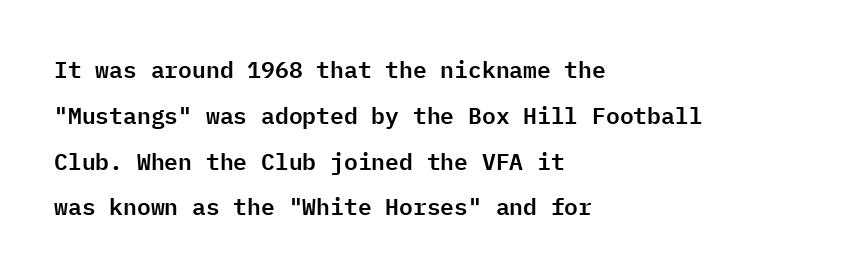
Q: Is the text italic (slanted)? A: No, it is upright.
Q: Is the text underlined? A: No.
Q: How is the paragraph aligned? A: Left-aligned.
Q: Is the spacing between letters normal or unusually wide? A: Normal.
Q: Is the spacing between lines tight, normal or loose? A: Loose.
